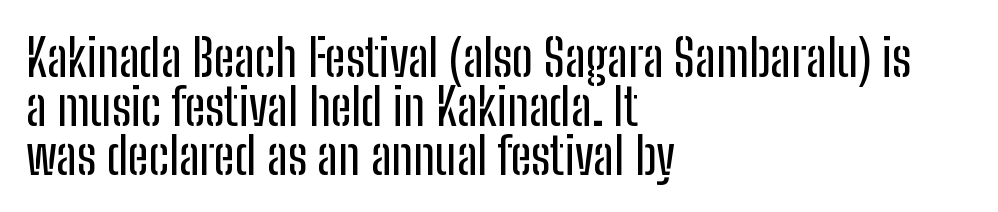
No italicization has been applied; the sample stays upright. Each letter keeps its own natural width here, so spacing adapts to shape. Quick note: interline space is minimal. Type style note: lacks serifs. Is the block centered? No — it sits flush against the left margin. Is the letter spacing exaggerated? No — it looks like the ordinary default.
